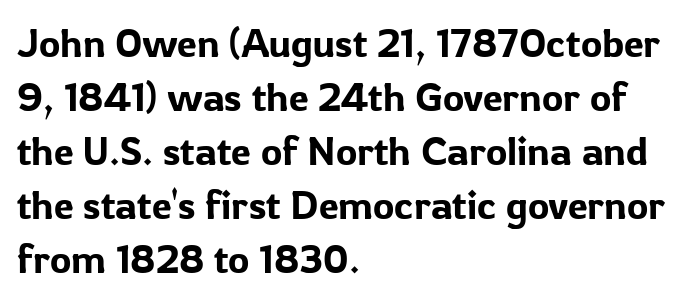
The rendering uses a moderate line-height, typical for paragraphs. Nobody touched the tracking dial on this one. These lines are rendered in a variable-pitch font. Unlike italic type, these characters show no tilt at all. Horizontally, the lines are justified to the leading edge only. Stroke terminals: plain, sans-serif.
